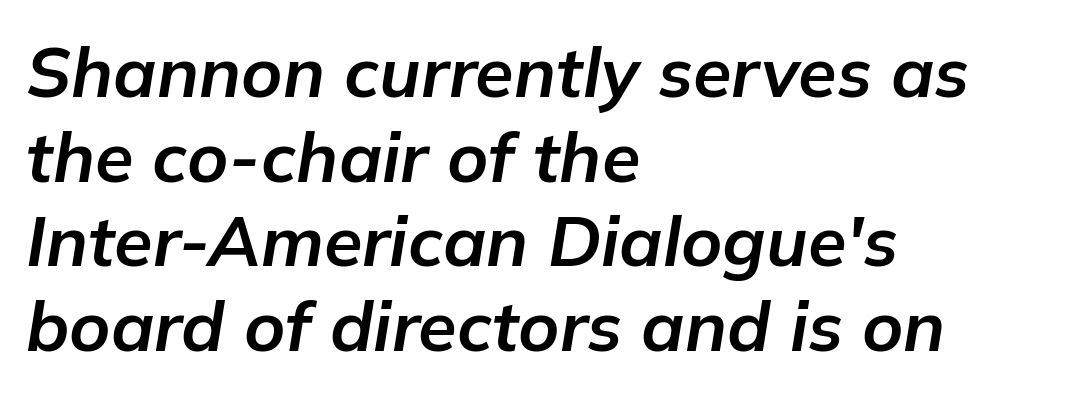
The image shows 70 px bold type, italic (leaning right); set left-aligned, line spacing 1.21x, normal letter spacing, not underlined; low stroke contrast and a medium x-height.
